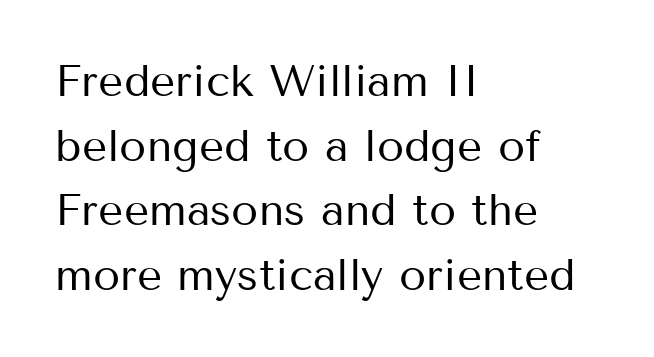
The image shows 44 px regular-weight sans-serif type, upright; set left-aligned, normal line spacing (1.47x), normal letter spacing, not underlined; medium stroke contrast and a medium x-height.
